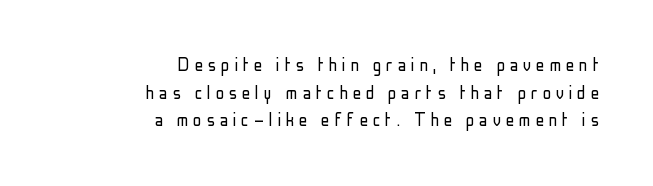
The image shows 21 px text type, upright; set right-aligned, normal line spacing (1.31x), unusually wide letter spacing (+0.23 em), not underlined.
